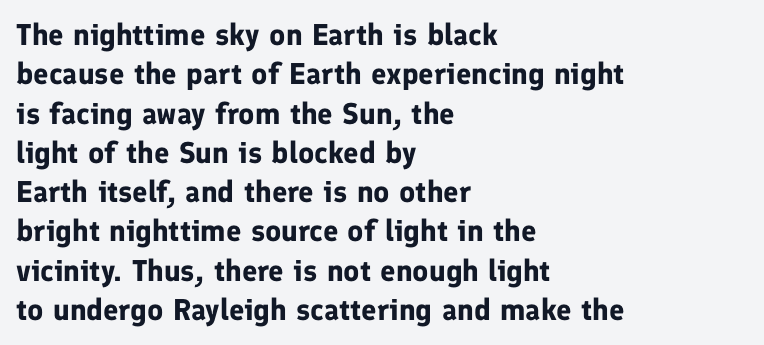
Q: Is the text bold? A: Yes.
Q: Is the text italic (slanted)? A: No, it is upright.
Q: Is the typeface a serif or a sans-serif typeface? A: Sans-serif.
Q: Is the text underlined? A: No.
Q: How is the paragraph aligned? A: Left-aligned.
Q: Is the spacing between letters normal or unusually wide? A: Normal.
Q: Is the spacing between lines tight, normal or loose? A: Normal.
Q: Width (condensed, normal, or wide)? A: Normal.
Q: Stroke contrast? A: Low.
Q: x-height? A: Medium.
Q: Monospaced? A: No.
